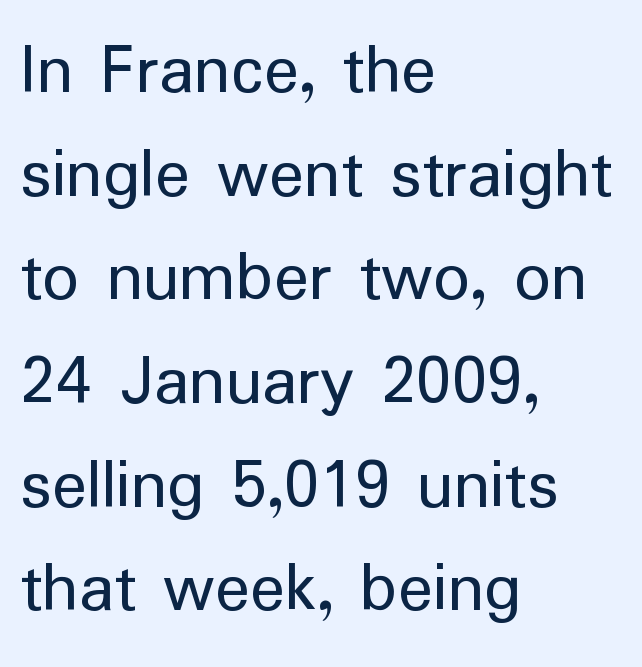
{"serif": "no", "italic": "no", "bold": "no", "weight": "regular", "width": "normal", "stroke_contrast": "low", "x_height": "medium", "monospaced": "no", "underline": "no", "align": "left", "line_spacing": "normal", "line_spacing_ratio": 1.42, "letter_spacing": "normal", "letter_spacing_em": 0.0, "glyph_px": 73}
